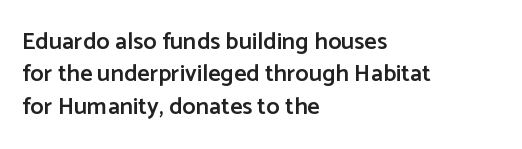
Does the leading feel generous? No, just average. Words float on clear page, feet unadorned. These lines carry some extra weight — a demibold, not a full bold. A classic flush-left, rag-right setting is used for this passage. The letters sit at their default tracking, neither squeezed nor spread.
